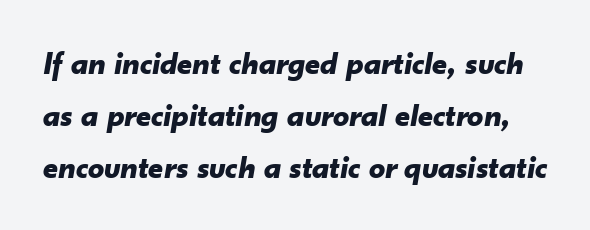
{"italic": "yes", "lean": "right", "slant_degrees": 10, "bold": "yes", "weight": "bold", "width": "normal", "stroke_contrast": "low", "x_height": "small", "monospaced": "no", "underline": "no", "line_spacing": "normal", "line_spacing_ratio": 1.63, "letter_spacing": "normal", "letter_spacing_em": 0.0, "glyph_px": 32}
